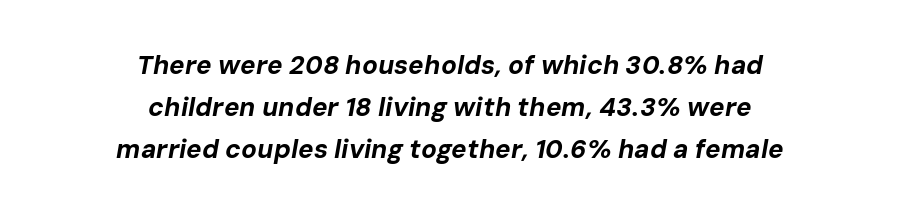
The passage shown is not underscored anywhere. Regular leading. Italic? Definitely — the glyphs are oblique. The gaps between neighbouring characters are ordinary and unremarkable. Stroke thickness is high; the sample reads as a true bold. The rendering positions every line midway between the sides.
